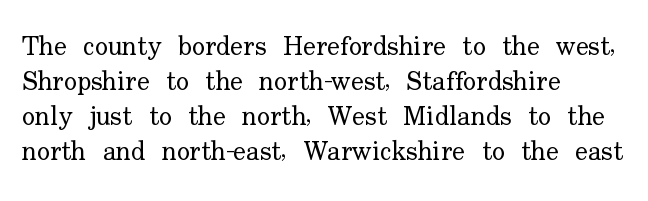
Q: Is the text bold? A: No.
Q: Is the text italic (slanted)? A: No, it is upright.
Q: Is the text underlined? A: No.
Q: How is the paragraph aligned? A: Left-aligned.
Q: Is the spacing between letters normal or unusually wide? A: Normal.
Q: Is the spacing between lines tight, normal or loose? A: Normal.
